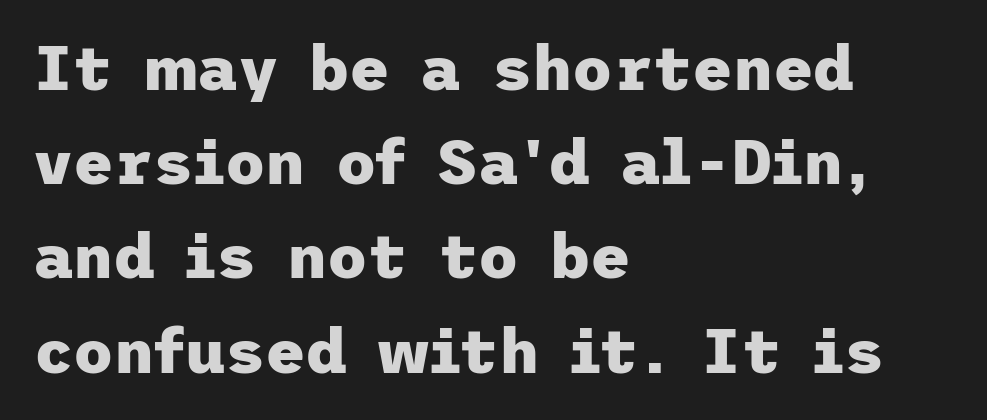
The image shows 62 px heavy sans-serif type, upright; set left-aligned, normal line spacing (1.52x), normal letter spacing, not underlined; low stroke contrast and a medium x-height.
